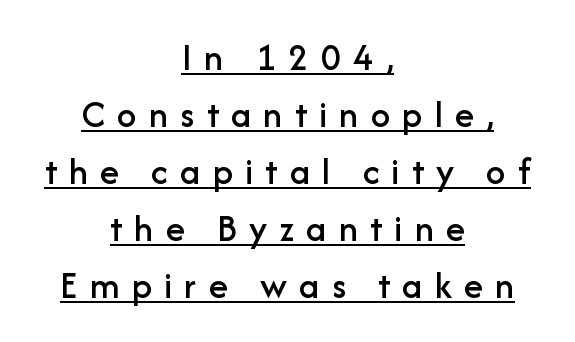
The image shows 39 px sans-serif type, upright; set centered, normal line spacing (1.46x), unusually wide letter spacing (+0.31 em), underlined; low stroke contrast and a medium x-height.
